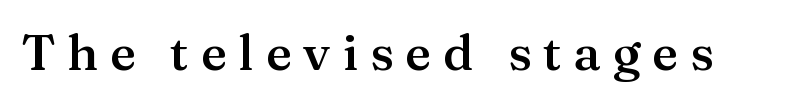
{"serif": "yes", "italic": "no", "bold": "semi", "weight": "semibold", "width": "normal", "stroke_contrast": "medium", "x_height": "medium", "monospaced": "no", "underline": "no", "letter_spacing": "wide", "letter_spacing_em": 0.23, "glyph_px": 50}
